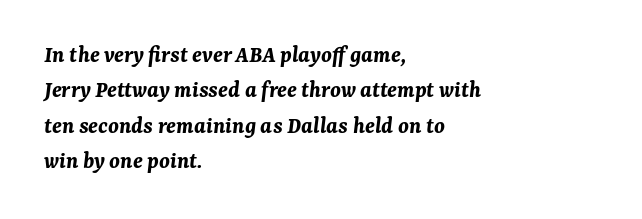
{"italic": "yes", "lean": "right", "slant_degrees": 7, "bold": "yes", "underline": "no", "align": "left", "line_spacing": "normal", "line_spacing_ratio": 1.47, "letter_spacing": "normal", "letter_spacing_em": 0.0, "glyph_px": 24}
